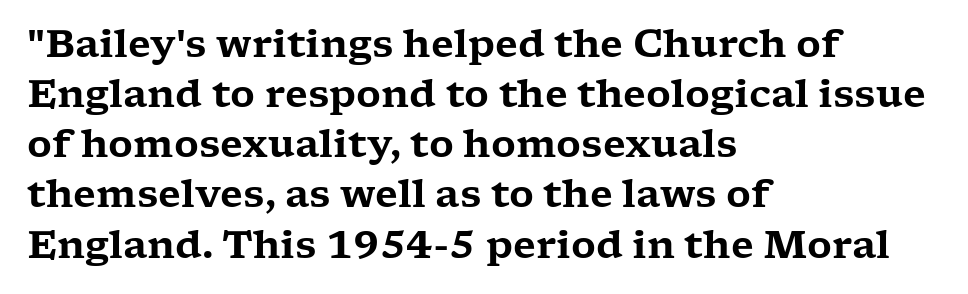
{"serif": "yes", "italic": "no", "width": "wide", "stroke_contrast": "low", "x_height": "medium", "monospaced": "no", "underline": "no", "align": "left", "line_spacing": "normal", "line_spacing_ratio": 1.32, "letter_spacing": "normal", "letter_spacing_em": 0.0, "glyph_px": 38}
